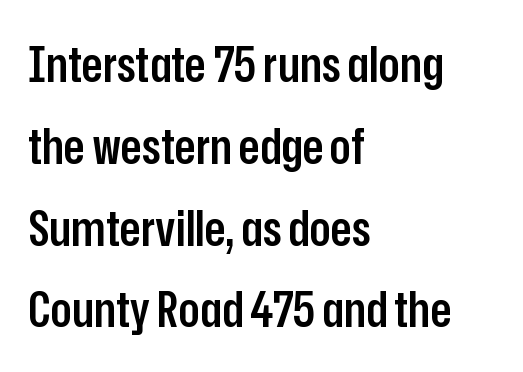
The image shows 49 px semibold, condensed sans-serif type, upright; set left-aligned, normal line spacing (1.67x), normal letter spacing, not underlined; low stroke contrast and a medium x-height.
